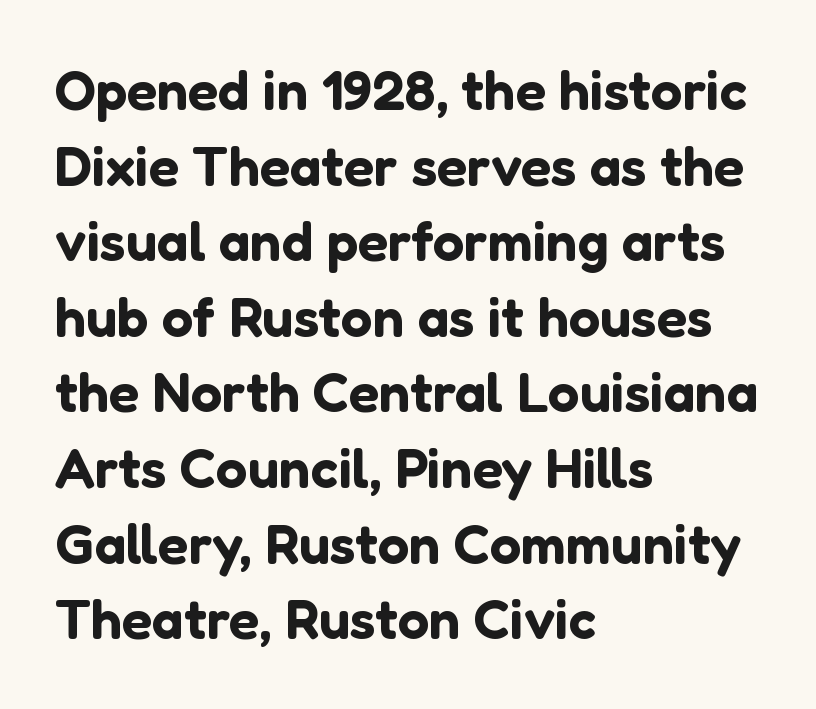
Q: Is the text italic (slanted)? A: No, it is upright.
Q: Is the typeface a serif or a sans-serif typeface? A: Sans-serif.
Q: Is the text underlined? A: No.
Q: How is the paragraph aligned? A: Left-aligned.
Q: Is the spacing between letters normal or unusually wide? A: Normal.
Q: Is the spacing between lines tight, normal or loose? A: Normal.
Q: Width (condensed, normal, or wide)? A: Normal.
Q: Stroke contrast? A: Low.
Q: x-height? A: Medium.
Q: Monospaced? A: No.
